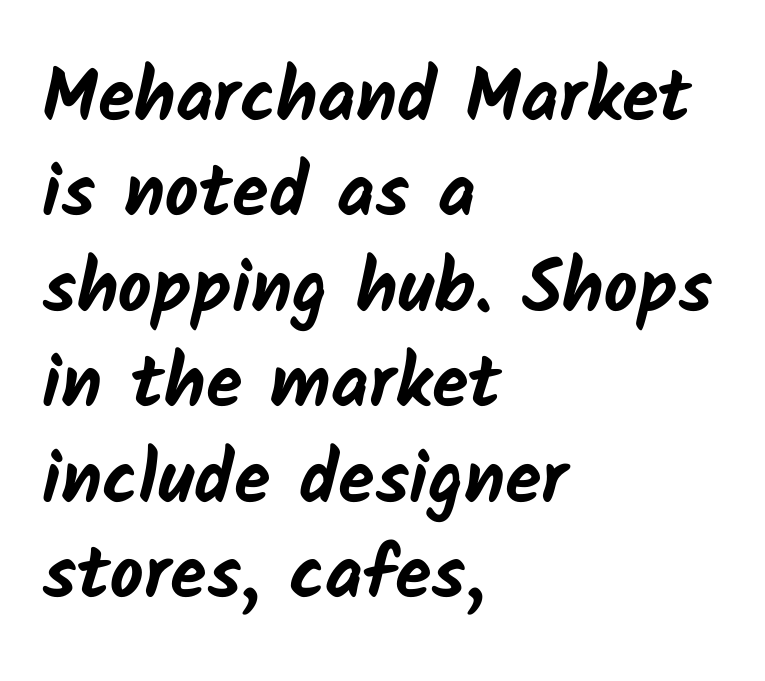
Q: Is the text bold? A: Yes.
Q: Is the typeface a serif or a sans-serif typeface? A: Sans-serif.
Q: Is the text underlined? A: No.
Q: How is the paragraph aligned? A: Left-aligned.
Q: Is the spacing between letters normal or unusually wide? A: Normal.
Q: Is the spacing between lines tight, normal or loose? A: Normal.
Q: Width (condensed, normal, or wide)? A: Normal.
Q: Stroke contrast? A: Low.
Q: x-height? A: Medium.
Q: Monospaced? A: No.
